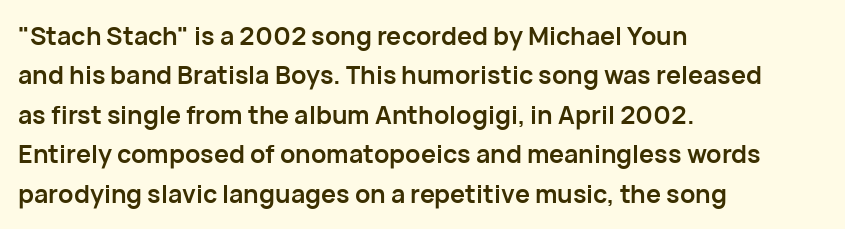
Evenly set lines give the paragraph a standard silhouette. Glance below the letters and you will spot only blank space. Typeset ragged right — the left edge is the straight one. This sample uses plain, unmodified letter spacing. Style check: upright. I'd describe the lettering as bold — thick and assertive.
